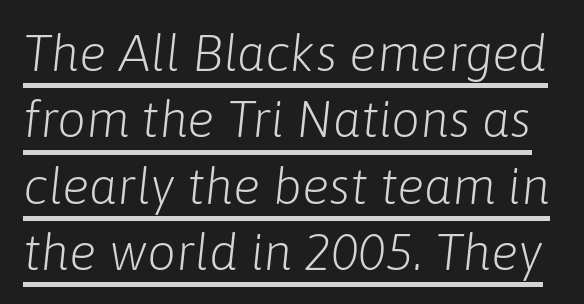
{"italic": "yes", "lean": "right", "slant_degrees": 6, "bold": "no", "weight": "light", "width": "normal", "stroke_contrast": "low", "x_height": "medium", "monospaced": "no", "underline": "yes", "line_spacing": "normal", "line_spacing_ratio": 1.3, "letter_spacing": "normal", "letter_spacing_em": 0.0, "glyph_px": 51}
